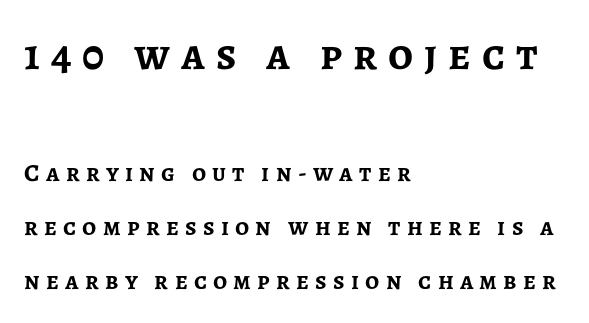
The image shows 44 px semibold sans-serif type, upright; set left-aligned, loose line spacing (2.17x), unusually wide letter spacing (+0.25 em), not underlined; the first (top) block is 1.76x larger; low stroke contrast and a medium x-height.
